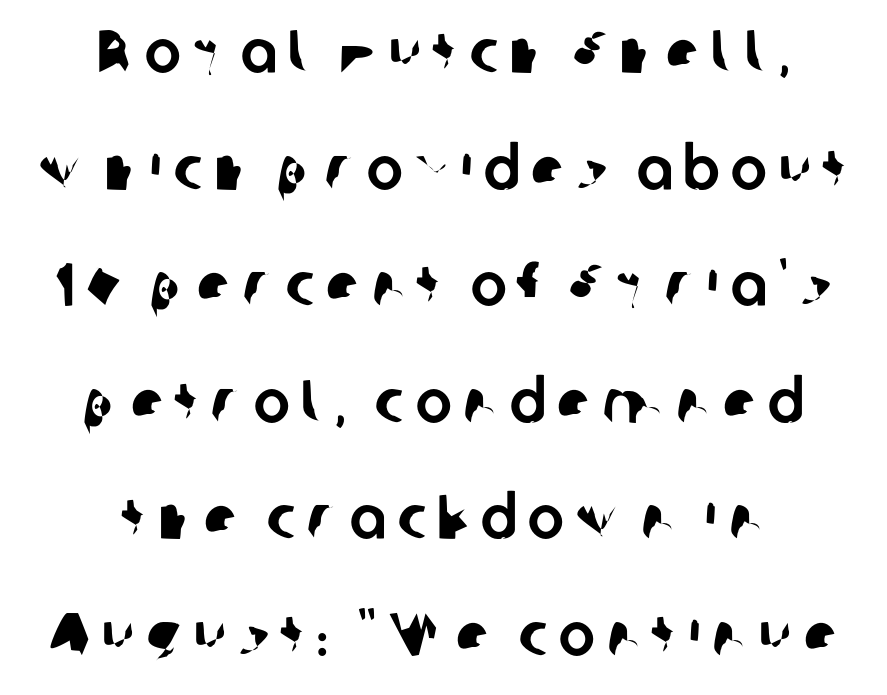
{"serif": "no", "width": "normal", "stroke_contrast": "low", "x_height": "medium", "monospaced": "no", "underline": "no", "align": "center", "line_spacing": "loose", "line_spacing_ratio": 1.91, "glyph_px": 61}
